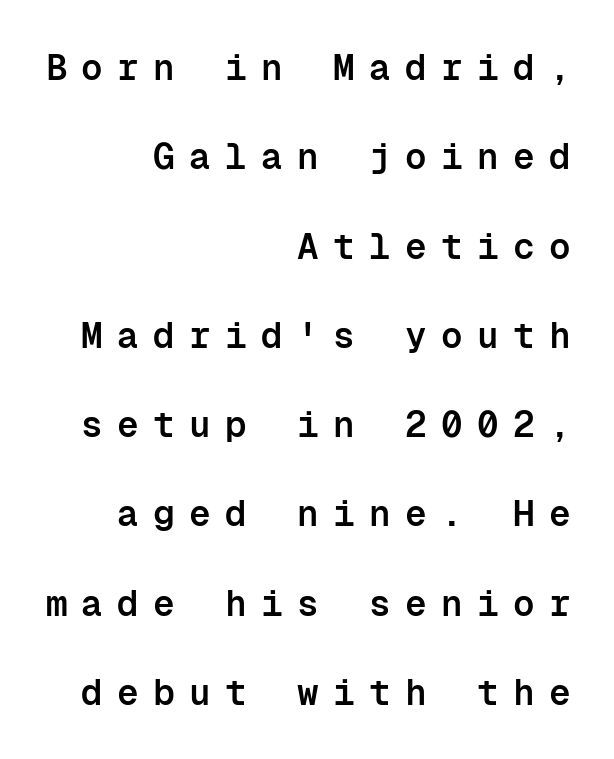
The image shows 36 px semibold sans-serif type, upright, monospaced; set right-aligned, loose line spacing (2.48x), unusually wide letter spacing (+0.4 em), not underlined; low stroke contrast and a medium x-height.
